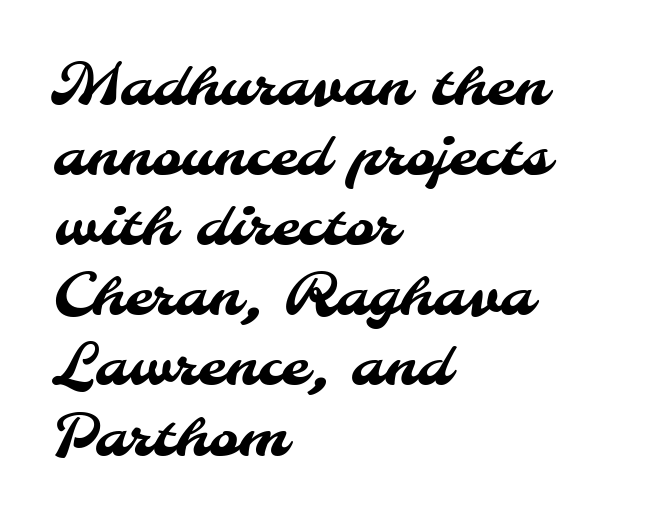
Q: Is the typeface a serif or a sans-serif typeface? A: Sans-serif.
Q: Is the text underlined? A: No.
Q: How is the paragraph aligned? A: Left-aligned.
Q: Is the spacing between letters normal or unusually wide? A: Normal.
Q: Width (condensed, normal, or wide)? A: Normal.
Q: Stroke contrast? A: Medium.
Q: x-height? A: Small.
Q: Monospaced? A: No.
